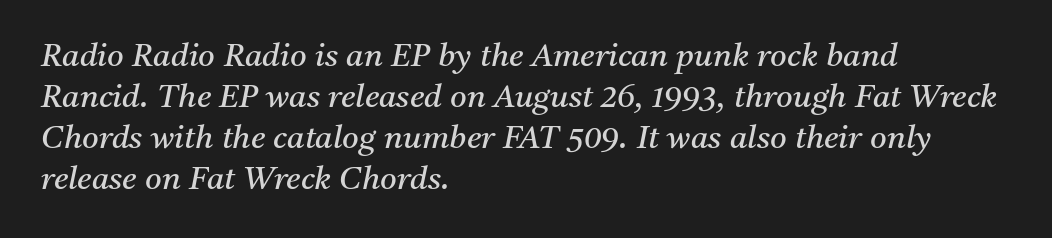
These lines keep a tight, regular rhythm from letter to letter. Type style note: has serifs. Heaviness? Minimal to ordinary, like unemphasized prose. Unmarked baselines from the first word to the last. Spacing verdict: proportional, widths tailored to each character.
